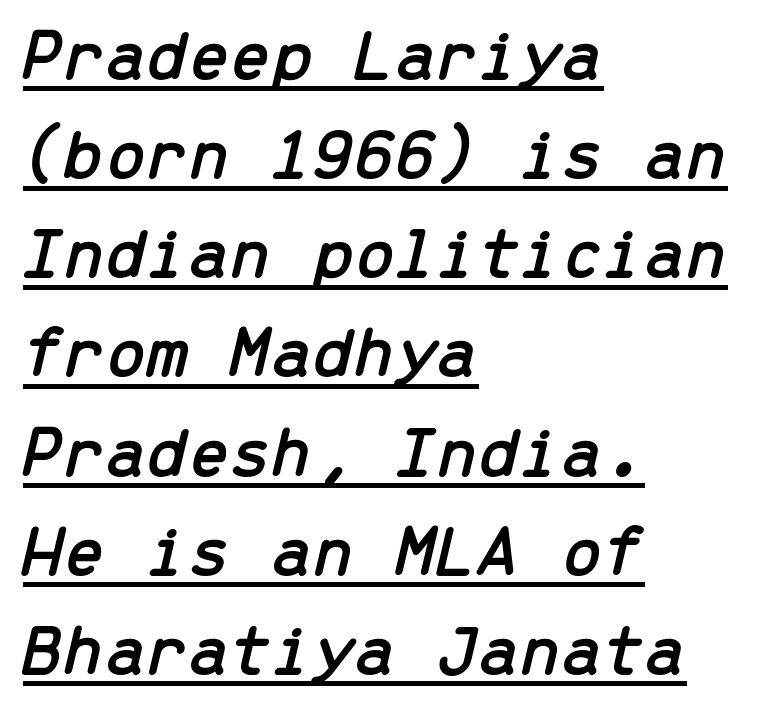
{"italic": "yes", "lean": "right", "slant_degrees": 13, "width": "normal", "stroke_contrast": "low", "x_height": "medium", "monospaced": "yes", "underline": "yes", "align": "left", "line_spacing": "normal", "line_spacing_ratio": 1.34, "letter_spacing": "normal", "letter_spacing_em": 0.0, "glyph_px": 74}
